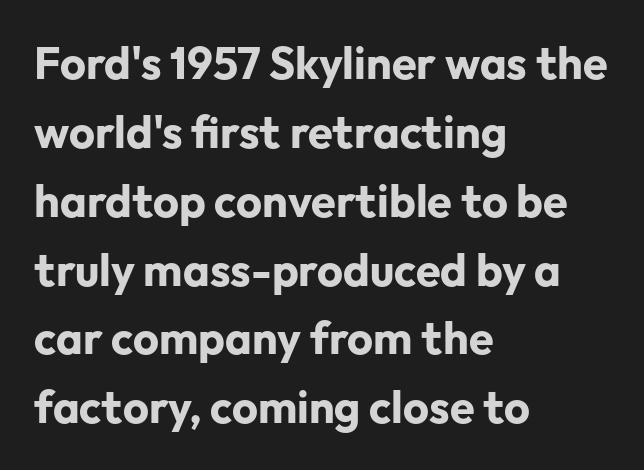
{"serif": "no", "italic": "no", "bold": "yes", "weight": "bold", "width": "normal", "stroke_contrast": "low", "x_height": "medium", "monospaced": "no", "underline": "no", "align": "left", "line_spacing": "normal", "line_spacing_ratio": 1.53, "letter_spacing": "normal", "letter_spacing_em": 0.0, "glyph_px": 45}
